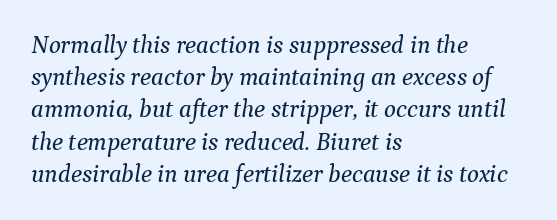
Q: Is the text italic (slanted)? A: Yes, it leans right by about 9 degrees.
Q: Is the text underlined? A: No.
Q: How is the paragraph aligned? A: Left-aligned.
Q: Is the spacing between letters normal or unusually wide? A: Normal.
Q: Is the spacing between lines tight, normal or loose? A: Normal.
